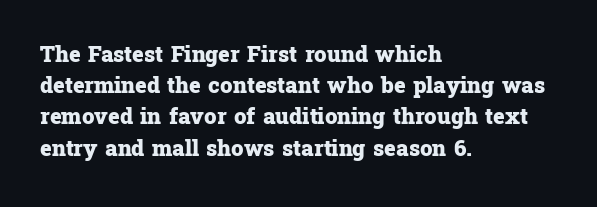
Q: Is the text bold? A: Yes.
Q: Is the text italic (slanted)? A: No, it is upright.
Q: Is the text underlined? A: No.
Q: How is the paragraph aligned? A: Left-aligned.
Q: Is the spacing between letters normal or unusually wide? A: Normal.
Q: Is the spacing between lines tight, normal or loose? A: Normal.
